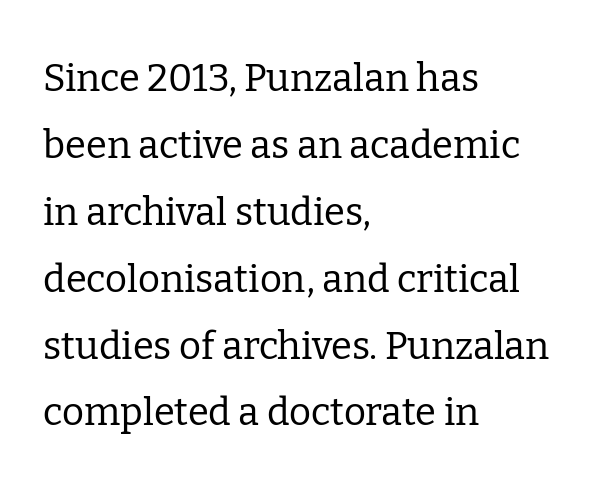
Italic: no, the glyphs are upright roman. Short and long lines alike share a common starting point at left. Inter-character spacing is left at the font's built-in metrics. Unbolded letterforms with no extra heft. The rendering uses natural spacing where letterforms have individual widths. Glance below the letters and you will spot only blank space.
